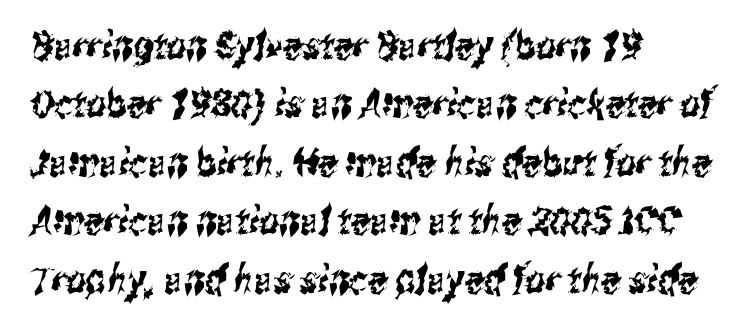
The image shows 39 px condensed sans-serif type; set left-aligned, normal line spacing (1.5x), normal letter spacing, not underlined; medium stroke contrast and a medium x-height.
